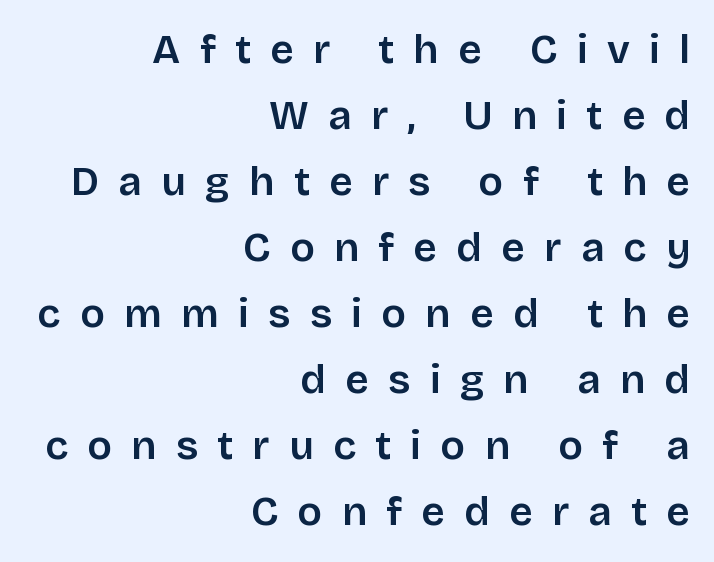
Q: Is the text bold? A: Semi-bold.
Q: Is the text italic (slanted)? A: No, it is upright.
Q: Is the typeface a serif or a sans-serif typeface? A: Sans-serif.
Q: Is the text underlined? A: No.
Q: How is the paragraph aligned? A: Right-aligned.
Q: Is the spacing between letters normal or unusually wide? A: Unusually wide.
Q: Is the spacing between lines tight, normal or loose? A: Normal.
Q: Width (condensed, normal, or wide)? A: Normal.
Q: Stroke contrast? A: Low.
Q: x-height? A: Large.
Q: Monospaced? A: No.
